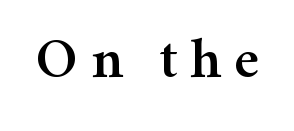
Inter-character spacing is expanded well beyond the font's built-in metrics. Old-style or modern, the face here clearly has serifs. The specimen omits any rule beneath the text block's lines. In terms of posture, this sample is upright. This sample has the flowing, uneven cadence of proportional lettering.
